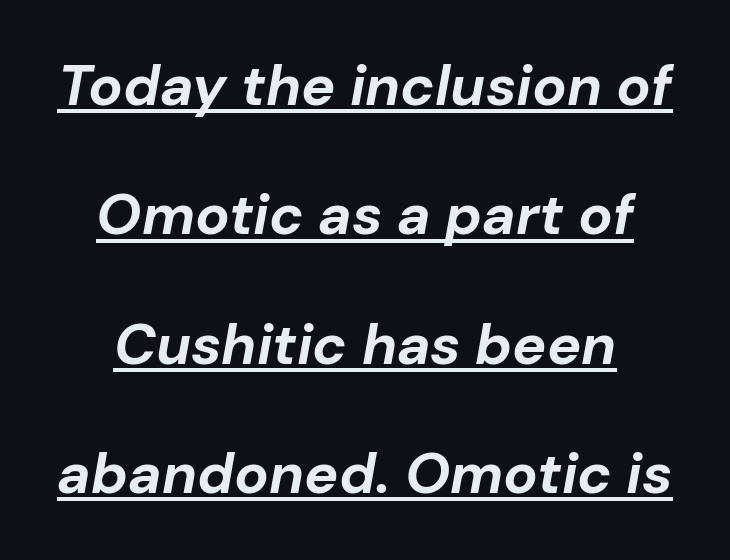
{"italic": "yes", "lean": "right", "slant_degrees": 10, "bold": "yes", "weight": "bold", "width": "normal", "stroke_contrast": "low", "x_height": "medium", "monospaced": "no", "underline": "yes", "align": "center", "line_spacing": "loose", "line_spacing_ratio": 2.27, "letter_spacing": "normal", "letter_spacing_em": 0.0, "glyph_px": 57}
